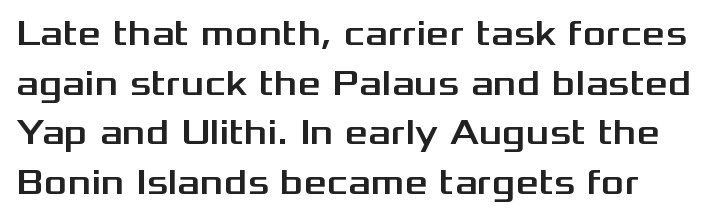
{"serif": "no", "italic": "no", "width": "wide", "stroke_contrast": "medium", "x_height": "medium", "monospaced": "no", "underline": "no", "line_spacing": "normal", "line_spacing_ratio": 1.38, "letter_spacing": "normal", "letter_spacing_em": 0.0, "glyph_px": 36}
